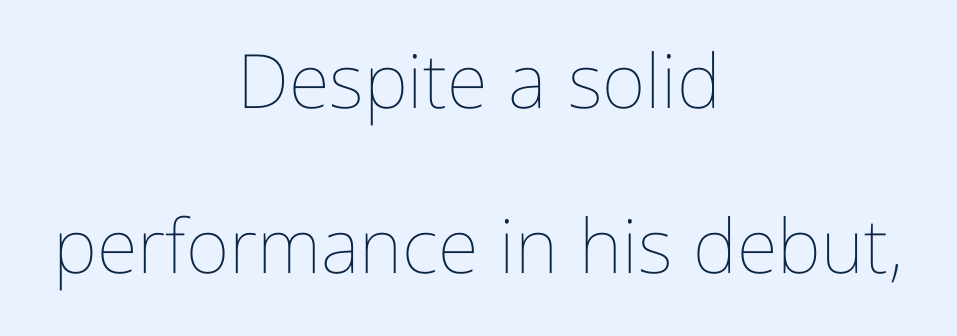
Q: Is the text bold? A: No.
Q: Is the text italic (slanted)? A: No, it is upright.
Q: Is the text underlined? A: No.
Q: How is the paragraph aligned? A: Centered.
Q: Is the spacing between letters normal or unusually wide? A: Normal.
Q: Is the spacing between lines tight, normal or loose? A: Loose.
Q: Width (condensed, normal, or wide)? A: Condensed.
Q: Stroke contrast? A: Low.
Q: x-height? A: Medium.
Q: Monospaced? A: No.
